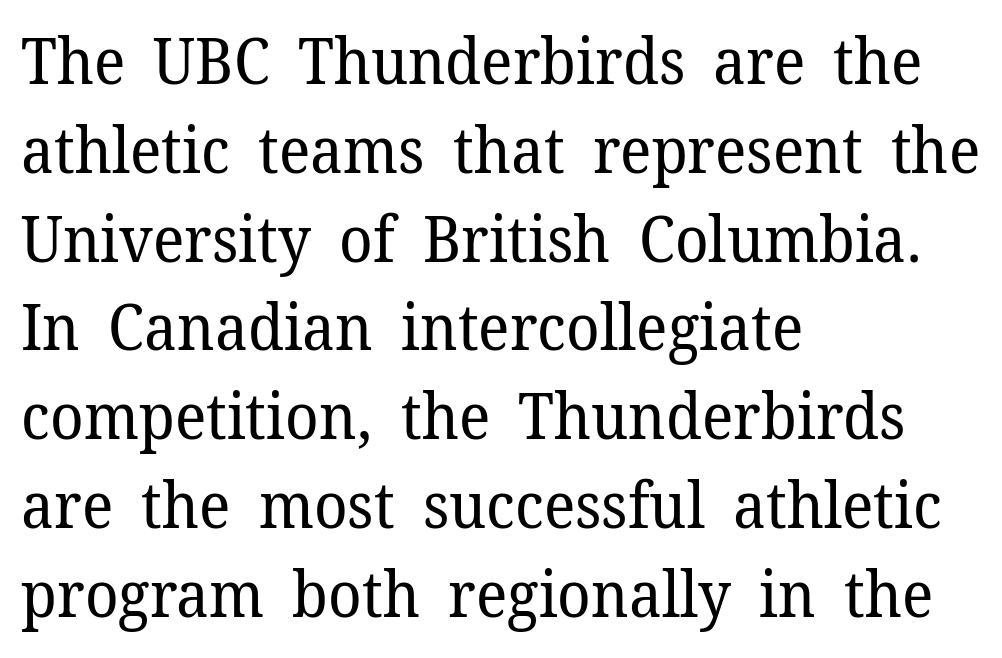
The glyphs in this specimen are seriffed. Rows of type keep a routine distance in the vertical direction. The weight would be labelled regular, book, light, or lighter still. The paragraph has a hard left edge and a soft right edge. Every stem runs plumb, perpendicular to the baseline.
